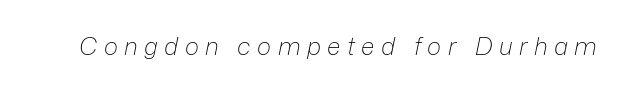
{"italic": "yes", "lean": "right", "slant_degrees": 12, "bold": "no", "underline": "no", "letter_spacing": "wide", "letter_spacing_em": 0.27, "glyph_px": 24}
